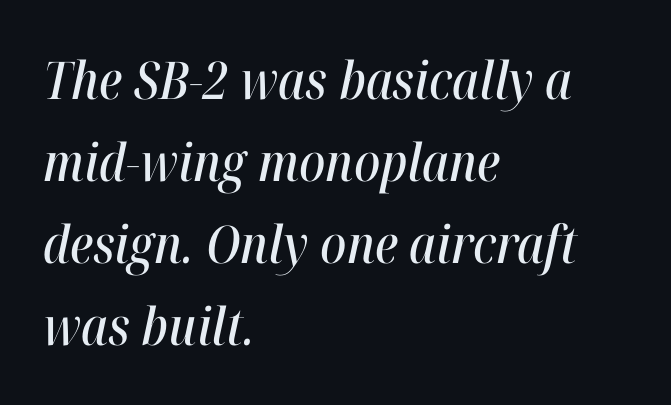
The image shows 52 px condensed type, italic (leaning right); set left-aligned, normal line spacing (1.58x), normal letter spacing, not underlined; high stroke contrast and a medium x-height.
